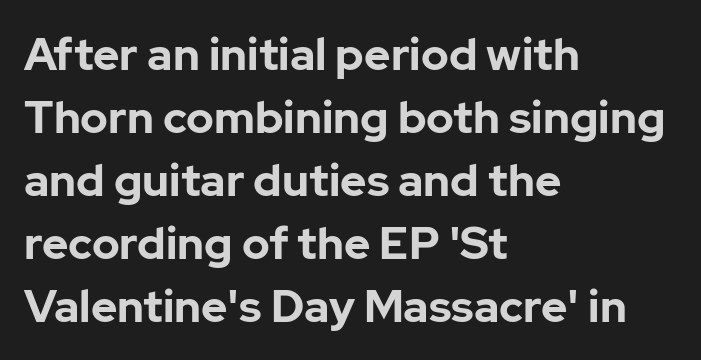
{"serif": "no", "italic": "no", "bold": "yes", "weight": "bold", "width": "normal", "stroke_contrast": "low", "x_height": "medium", "monospaced": "no", "underline": "no", "align": "left", "line_spacing": "normal", "line_spacing_ratio": 1.4, "letter_spacing": "normal", "letter_spacing_em": 0.0, "glyph_px": 45}
